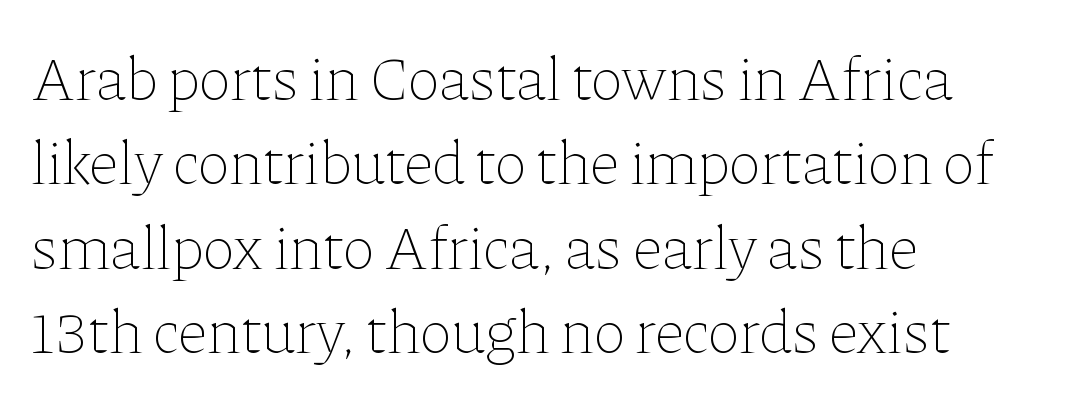
The image shows 62 px thin type, upright; set left-aligned, normal line spacing (1.36x), normal letter spacing, not underlined; low stroke contrast and a medium x-height.
